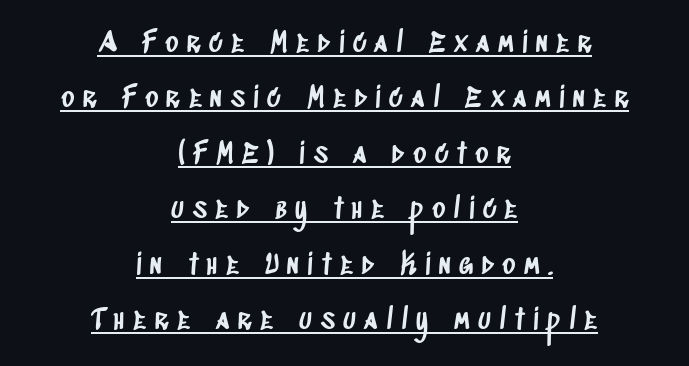
The image shows 28 px condensed sans-serif type; set centered, loose line spacing (1.98x), unusually wide letter spacing (+0.3 em), underlined; low stroke contrast and a large x-height.
